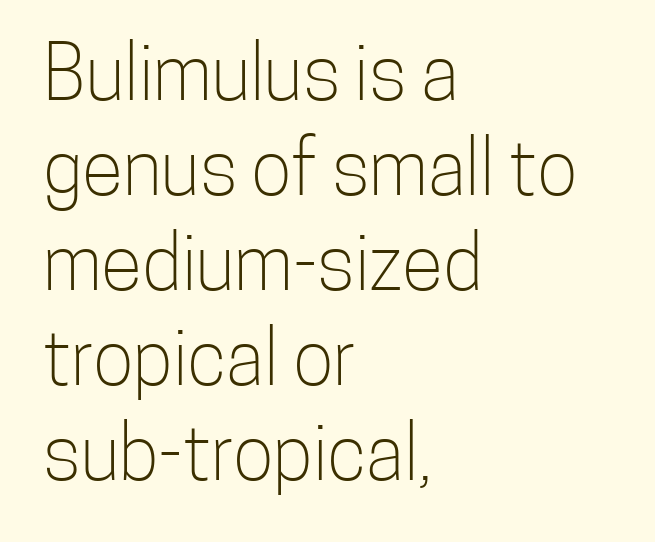
The image shows 76 px light, condensed sans-serif type, upright; set left-aligned, normal line spacing (1.25x), normal letter spacing, not underlined; low stroke contrast and a medium x-height.
